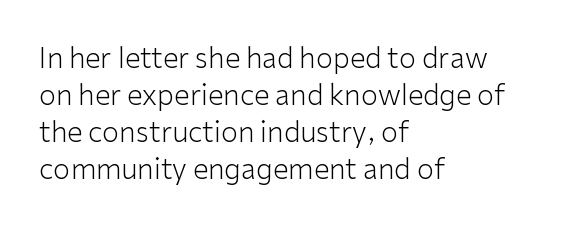
{"serif": "no", "italic": "no", "bold": "no", "weight": "light", "width": "normal", "stroke_contrast": "low", "x_height": "medium", "monospaced": "no", "underline": "no", "align": "left", "line_spacing": "normal", "line_spacing_ratio": 1.32, "letter_spacing": "normal", "letter_spacing_em": 0.0, "glyph_px": 28}
